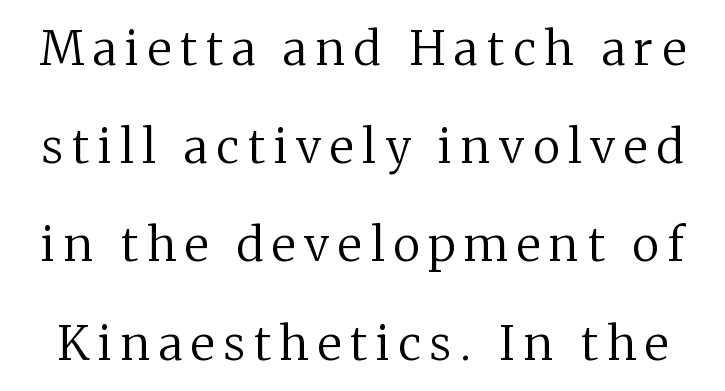
{"serif": "yes", "italic": "no", "bold": "no", "weight": "regular", "width": "normal", "stroke_contrast": "medium", "x_height": "medium", "monospaced": "no", "underline": "no", "line_spacing": "loose", "line_spacing_ratio": 2.09, "glyph_px": 47}
